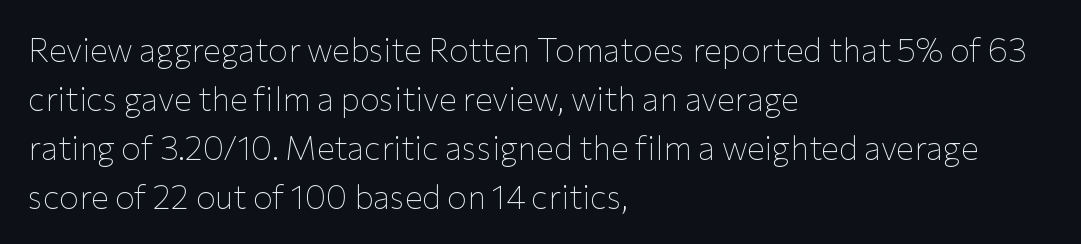
The image shows 33 px thin sans-serif type, upright; set left-aligned, normal line spacing (1.48x), normal letter spacing, not underlined; low stroke contrast and a medium x-height.
